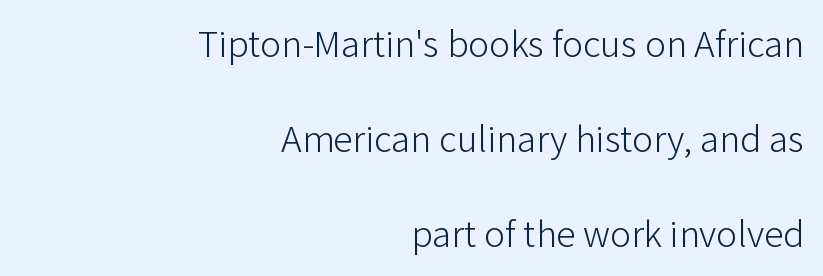
The image shows 39 px light sans-serif type, upright; set right-aligned, loose line spacing (2.43x), normal letter spacing, not underlined; low stroke contrast and a medium x-height.
